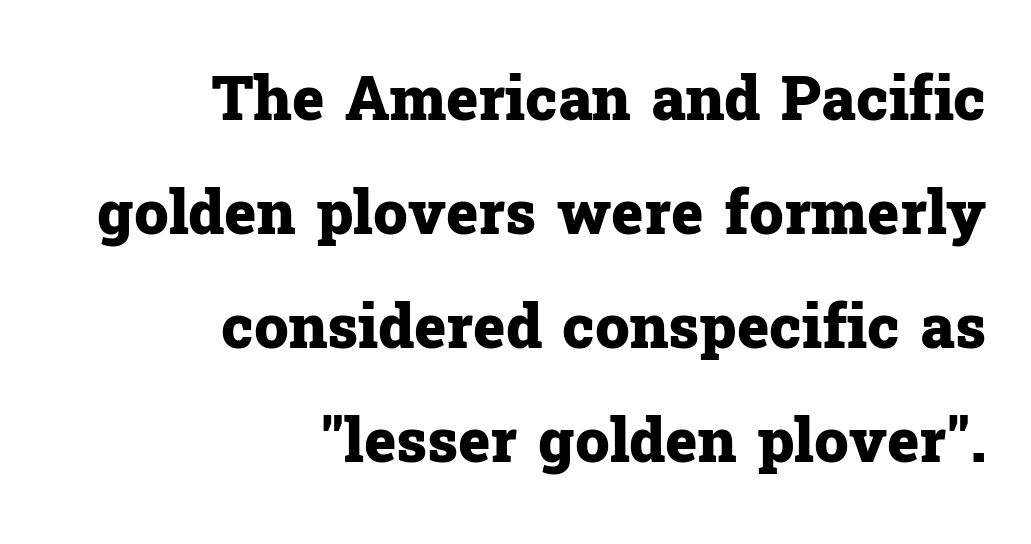
A student would call this right alignment; a typographer would say flush right, rag left. Observe the ordinary spacing: letters are neighbours, not strangers. No italicization has been applied; the sample stays upright. The face used here is proportionally spaced, like ordinary book or web type. The face used here is seriffed, in the tradition of book romans.
